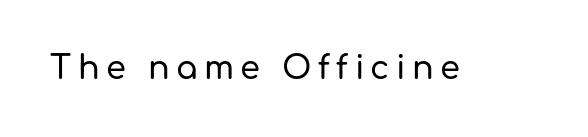
The image shows 32 px sans-serif type, upright; set unusually wide letter spacing (+0.2 em), not underlined; low stroke contrast and a medium x-height.
